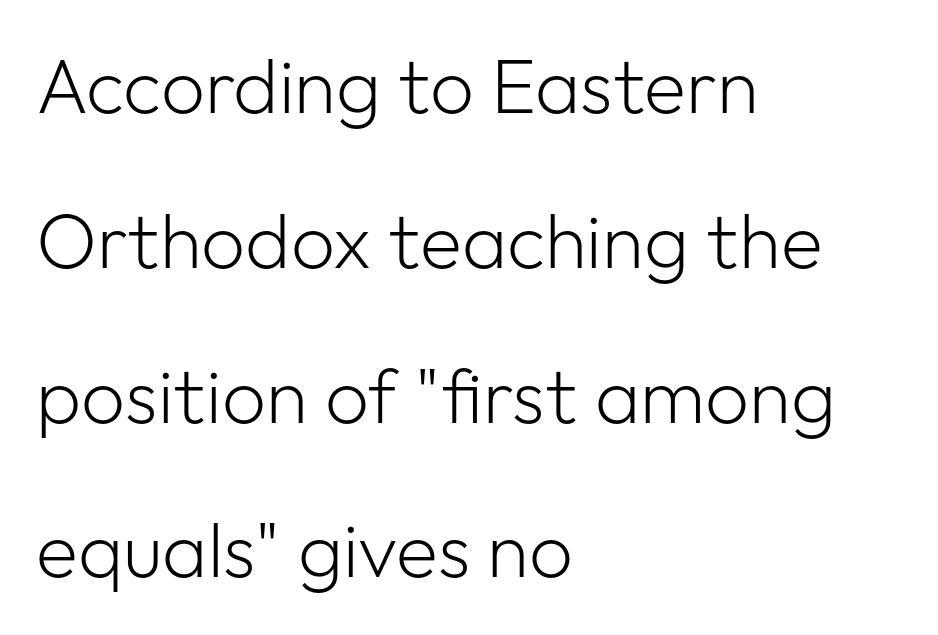
The designer went with a sans here, leaving each stem footless. This sample uses plain, unmodified letter spacing. The strip under each line holds only bare page. Ink coverage per letter is moderate at most.
